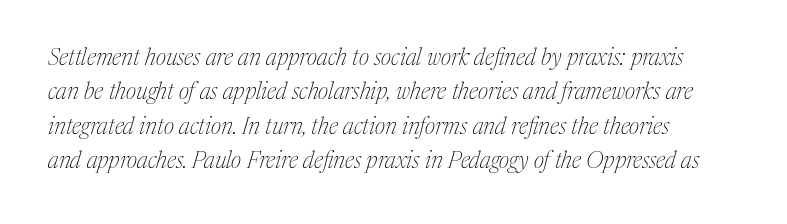
The image shows 23 px text type, italic (leaning right); set left-aligned, normal line spacing (1.5x), normal letter spacing, not underlined.
